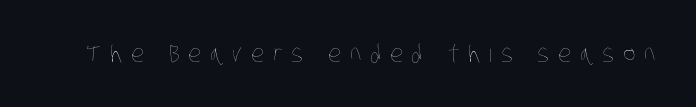
Q: Is the text bold? A: No.
Q: Is the text underlined? A: No.
Q: Is the spacing between letters normal or unusually wide? A: Unusually wide.
